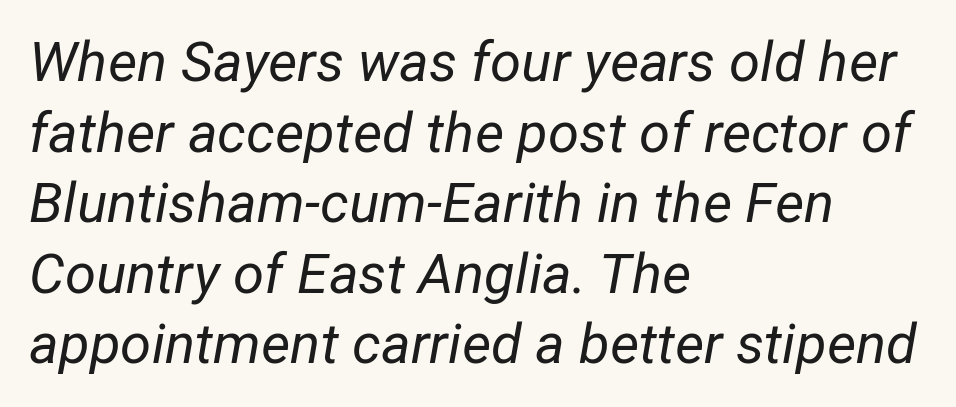
The passage shown is typed in a proportional face where columns would drift. The horizontal fit of the characters is conventional and even. Counters stay open thanks to moderate or lighter strokes. Students, observe: this is what conventionally led text looks like. Notice how the stems are inclined rather than vertical — that's the hallmark of italics. The specimen omits any rule beneath the text block's lines.
